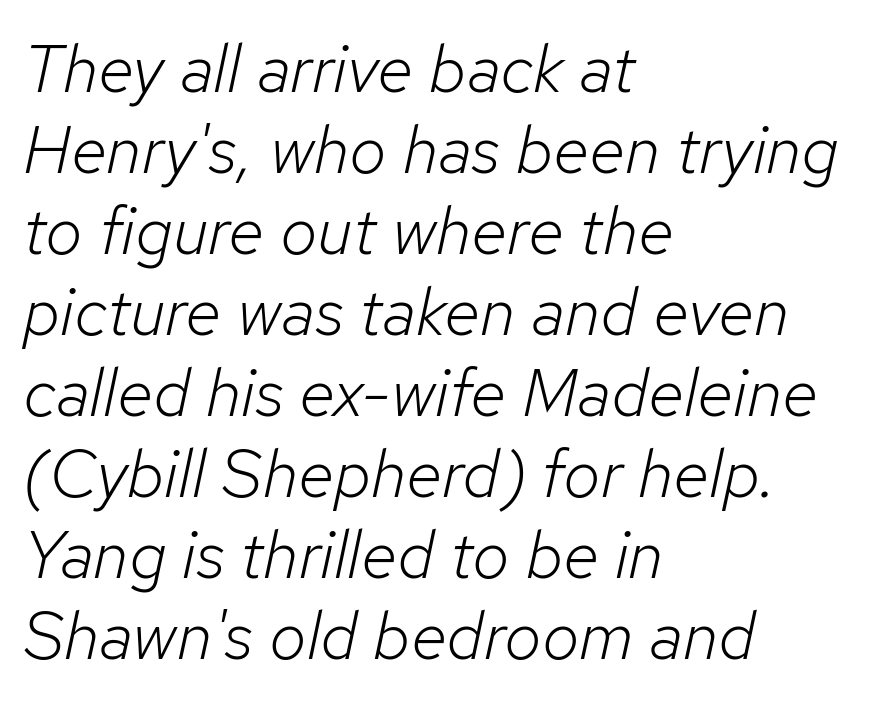
{"italic": "yes", "lean": "right", "slant_degrees": 12, "bold": "no", "weight": "light", "width": "normal", "stroke_contrast": "low", "x_height": "medium", "monospaced": "no", "underline": "no", "align": "left", "line_spacing_ratio": 1.21, "letter_spacing": "normal", "letter_spacing_em": 0.0, "glyph_px": 67}
